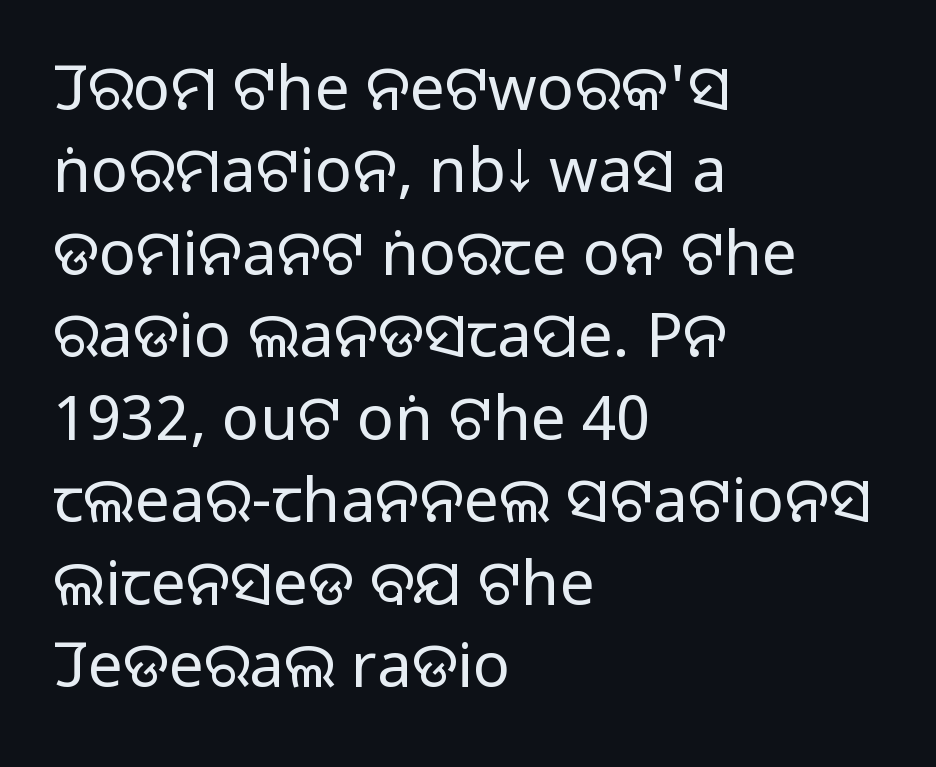
{"serif": "no", "italic": "no", "bold": "no", "weight": "regular", "width": "normal", "stroke_contrast": "low", "x_height": "large", "monospaced": "no", "underline": "no", "align": "left", "line_spacing": "normal", "line_spacing_ratio": 1.33, "letter_spacing": "normal", "letter_spacing_em": 0.0, "glyph_px": 62}
